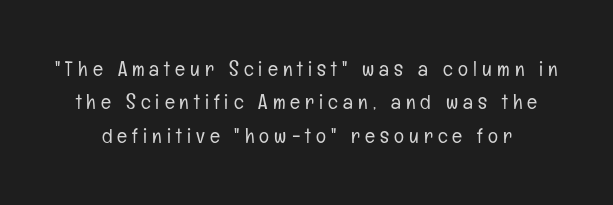
Descenders are the only things crossing below the line. The passage shown is not bold in any degree. Between one letter and the next there's a generous, obvious gap. This sample uses an upright cut, with every glyph sitting square on the baseline.
